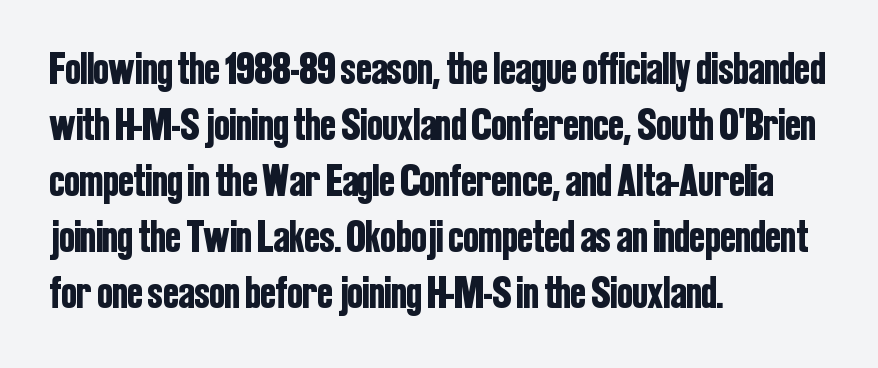
{"serif": "no", "italic": "no", "width": "condensed", "stroke_contrast": "low", "x_height": "medium", "monospaced": "no", "underline": "no", "align": "left", "line_spacing_ratio": 1.22, "letter_spacing": "normal", "letter_spacing_em": 0.0, "glyph_px": 46}
